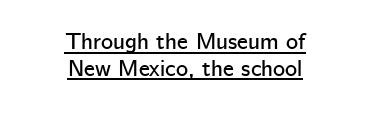
The image shows 23 px text type, upright; set centered, line spacing 1.16x, normal letter spacing, underlined.
